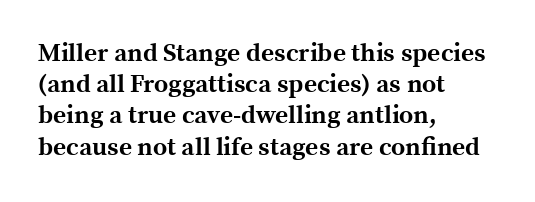
Caption: standard tracking, unaltered. Weight: bold. Line beginnings align vertically; line endings do not. The type sits square on the baseline with zero lean.
